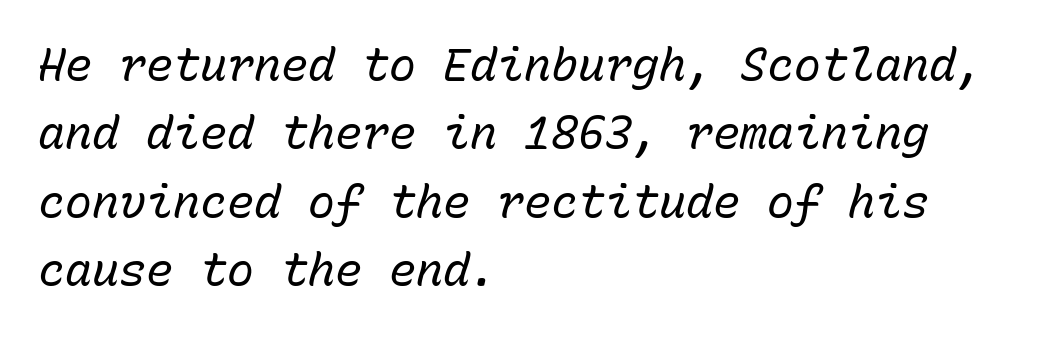
{"italic": "yes", "lean": "right", "slant_degrees": 15, "bold": "no", "weight": "regular", "width": "normal", "stroke_contrast": "low", "x_height": "medium", "monospaced": "yes", "underline": "no", "align": "left", "line_spacing": "normal", "line_spacing_ratio": 1.52, "letter_spacing": "normal", "letter_spacing_em": 0.0, "glyph_px": 45}
